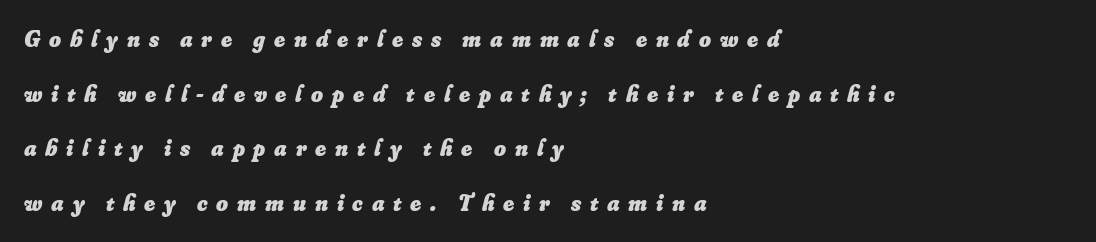
The face used here has the dense, thick strokes of a bold. Each row of text sits above clean, open space. Compared with typical paragraphs, the rows here are farther apart. You could only call the tracking loose — the letters float apart.
